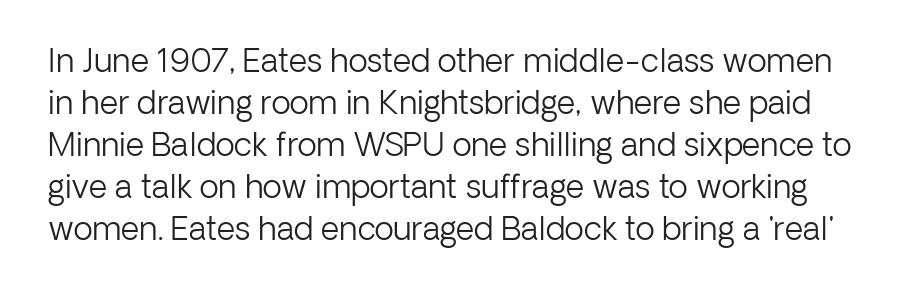
The image shows 32 px light sans-serif type, upright; set normal line spacing (1.31x), normal letter spacing, not underlined; low stroke contrast and a medium x-height.
